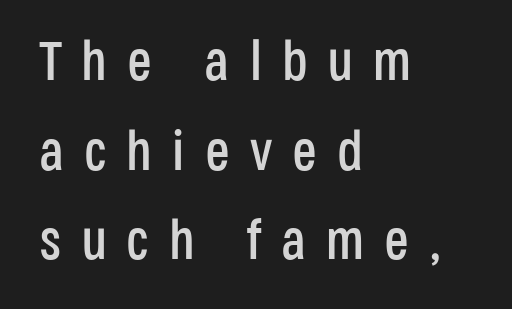
The image shows 56 px condensed sans-serif type, upright; set left-aligned, normal line spacing (1.6x), unusually wide letter spacing (+0.35 em), not underlined; low stroke contrast and a large x-height.
